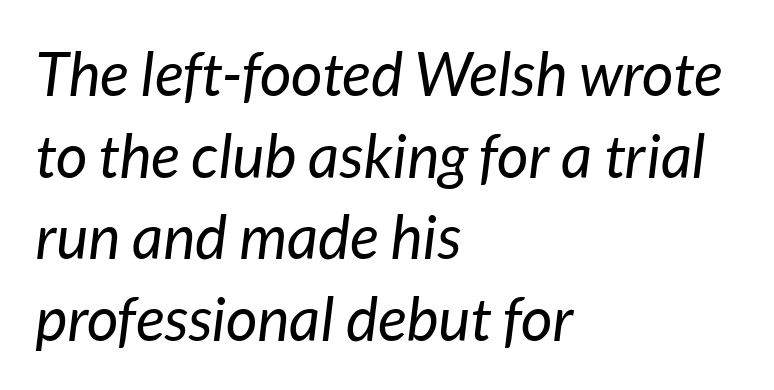
The image shows 61 px regular-weight type, italic (leaning right); set left-aligned, normal line spacing (1.34x), normal letter spacing, not underlined; low stroke contrast and a medium x-height.
